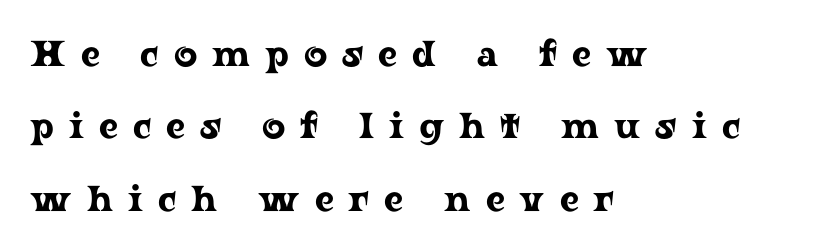
Q: Is the text italic (slanted)? A: No, it is upright.
Q: Is the typeface a serif or a sans-serif typeface? A: Serif.
Q: Is the text underlined? A: No.
Q: How is the paragraph aligned? A: Left-aligned.
Q: Is the spacing between letters normal or unusually wide? A: Unusually wide.
Q: Is the spacing between lines tight, normal or loose? A: Loose.
Q: Width (condensed, normal, or wide)? A: Wide.
Q: Stroke contrast? A: Low.
Q: x-height? A: Medium.
Q: Monospaced? A: No.
